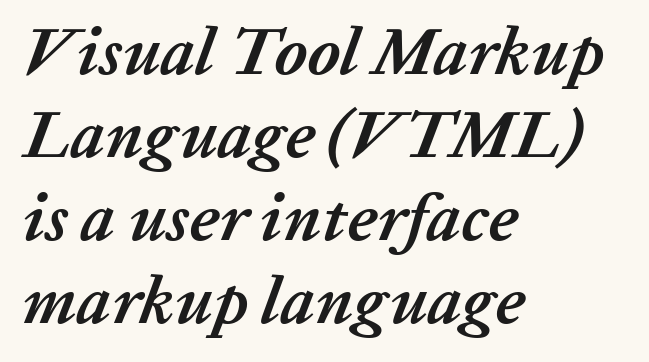
The image shows 68 px semibold type, italic (leaning right); set left-aligned, line spacing 1.22x, normal letter spacing, not underlined; low stroke contrast and a medium x-height.
